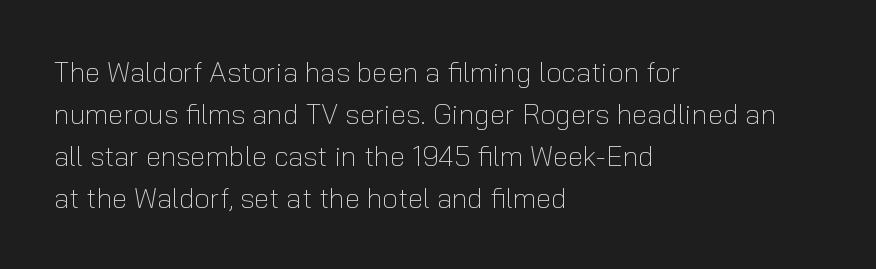
Q: Is the text bold? A: No.
Q: Is the text italic (slanted)? A: No, it is upright.
Q: Is the typeface a serif or a sans-serif typeface? A: Sans-serif.
Q: Is the text underlined? A: No.
Q: How is the paragraph aligned? A: Left-aligned.
Q: Is the spacing between letters normal or unusually wide? A: Normal.
Q: Is the spacing between lines tight, normal or loose? A: Normal.
Q: Width (condensed, normal, or wide)? A: Normal.
Q: Stroke contrast? A: Low.
Q: x-height? A: Medium.
Q: Monospaced? A: No.
